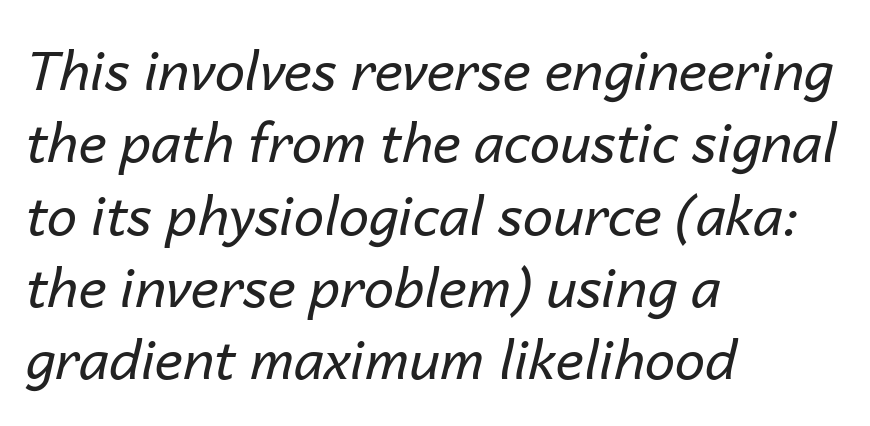
The image shows 54 px regular-weight type, italic (leaning right); set left-aligned, normal line spacing (1.34x), normal letter spacing, not underlined; low stroke contrast and a medium x-height.
